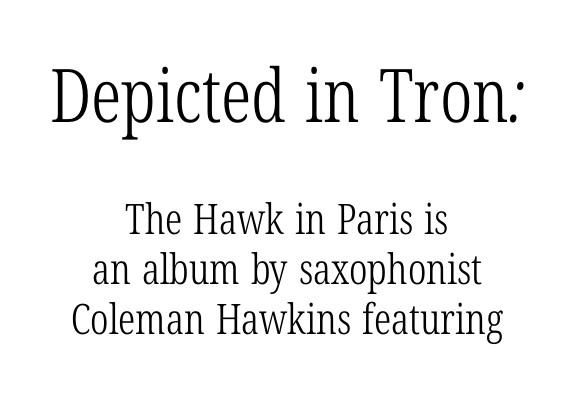
The image shows 74 px light, condensed serif type; set centered, line spacing 1.19x, normal letter spacing, not underlined; the first (top) block is 1.76x larger; low stroke contrast and a medium x-height.
